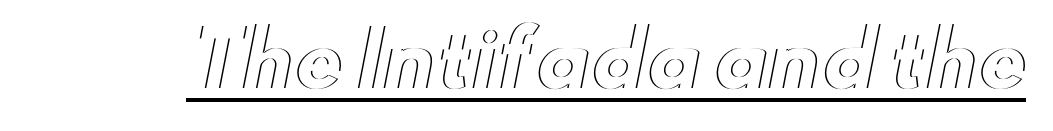
Proportional: the letters do not fall into vertical columns. Has an underline been added? It has. What stands out about the letter spacing? Nothing — it is the standard amount.
